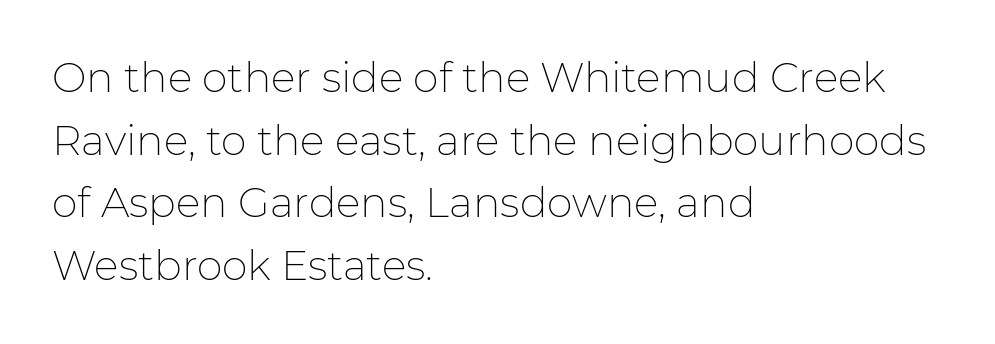
{"serif": "no", "italic": "no", "bold": "no", "weight": "thin", "width": "normal", "stroke_contrast": "low", "x_height": "medium", "monospaced": "no", "underline": "no", "align": "left", "line_spacing": "normal", "line_spacing_ratio": 1.53, "letter_spacing": "normal", "letter_spacing_em": 0.0, "glyph_px": 41}
